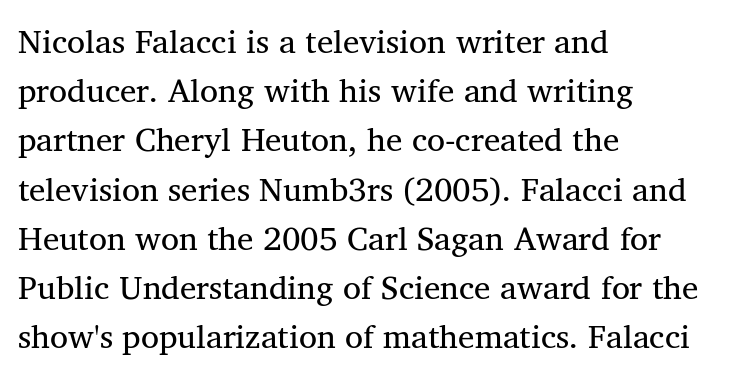
Check where the strokes stop: tiny serifs finish them off. Letters have the restrained weight of plain body copy at most. The line texture is even and compact thanks to regular tracking. Baseline-to-baseline distance is the conventional proportion of letter height. Casual observation: everything's shoved over to the left. You could not count columns in this text — the font is proportionally spaced.
